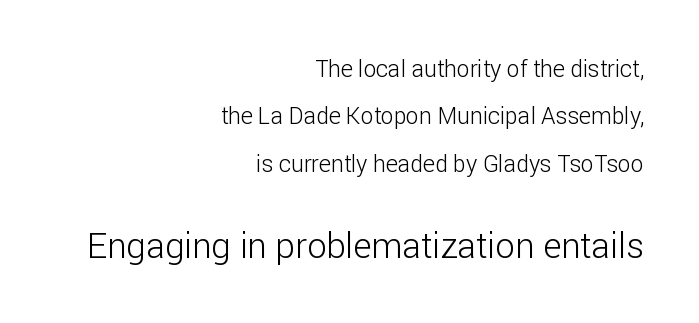
Q: Is the text bold? A: No.
Q: Is the text italic (slanted)? A: No, it is upright.
Q: Is the typeface a serif or a sans-serif typeface? A: Sans-serif.
Q: Is the text underlined? A: No.
Q: How is the paragraph aligned? A: Right-aligned.
Q: Is the spacing between letters normal or unusually wide? A: Normal.
Q: Is the spacing between lines tight, normal or loose? A: Loose.
Q: Which block of text is set in a larger size, the first (top) or the second (bottom)? A: The second (bottom) one.
Q: Width (condensed, normal, or wide)? A: Normal.
Q: Stroke contrast? A: Low.
Q: x-height? A: Medium.
Q: Monospaced? A: No.
